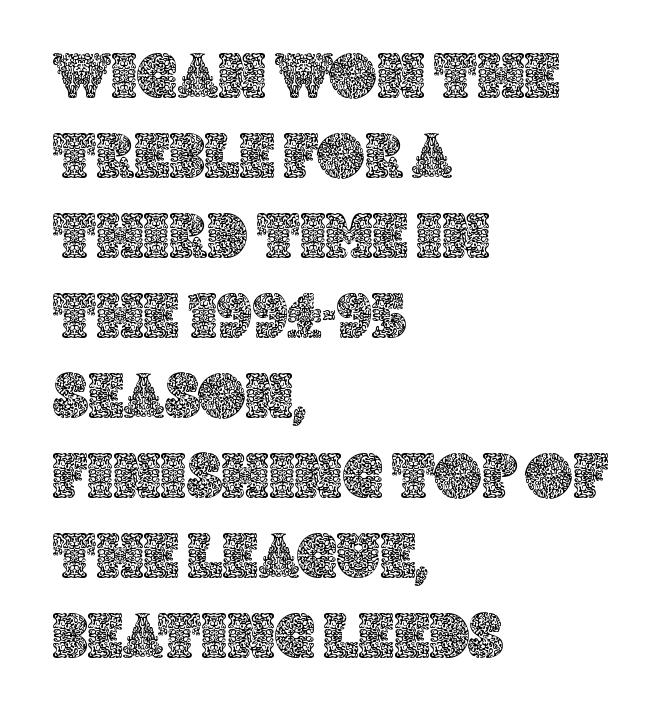
The image shows 65 px text type, upright; set left-aligned, line spacing 1.23x, normal letter spacing, not underlined; a large x-height.
